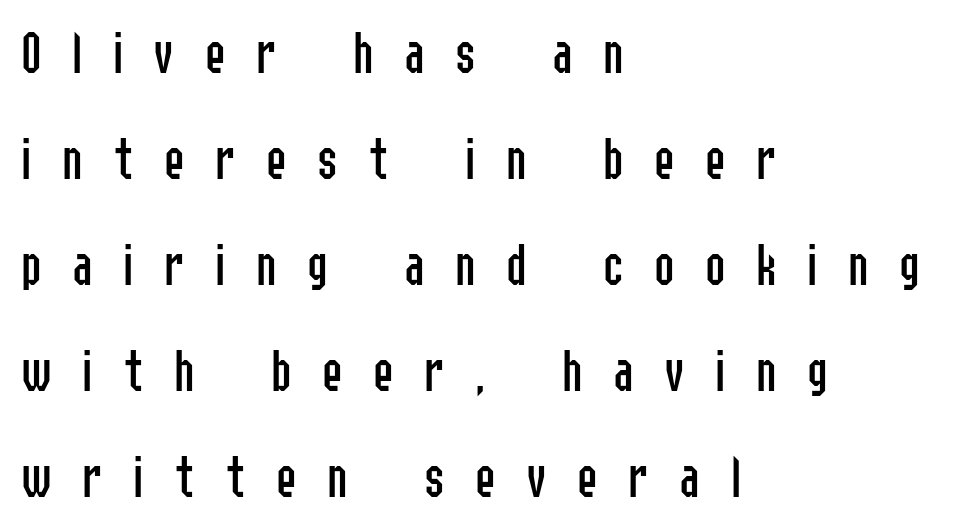
The image shows 62 px regular-weight, condensed sans-serif type, upright; set left-aligned, line spacing 1.71x, unusually wide letter spacing (+0.49 em), not underlined; low stroke contrast and a medium x-height.
